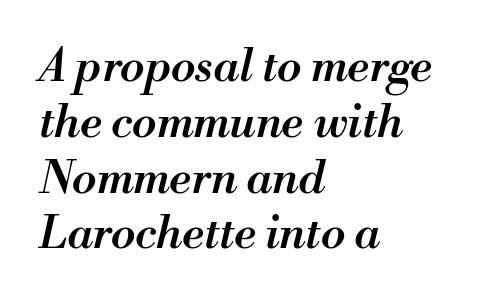
Q: Is the text bold? A: Semi-bold.
Q: Is the text italic (slanted)? A: Yes, it leans right by about 13 degrees.
Q: Is the text underlined? A: No.
Q: How is the paragraph aligned? A: Left-aligned.
Q: Is the spacing between letters normal or unusually wide? A: Normal.
Q: Width (condensed, normal, or wide)? A: Normal.
Q: Stroke contrast? A: Medium.
Q: x-height? A: Small.
Q: Monospaced? A: No.
